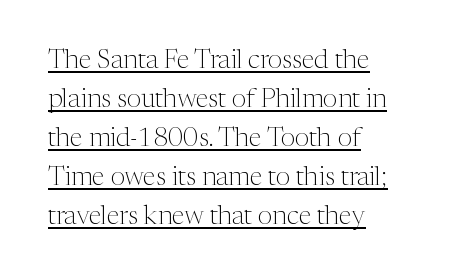
Q: Is the text bold? A: No.
Q: Is the text italic (slanted)? A: No, it is upright.
Q: Is the text underlined? A: Yes.
Q: How is the paragraph aligned? A: Left-aligned.
Q: Is the spacing between letters normal or unusually wide? A: Normal.
Q: Is the spacing between lines tight, normal or loose? A: Normal.
